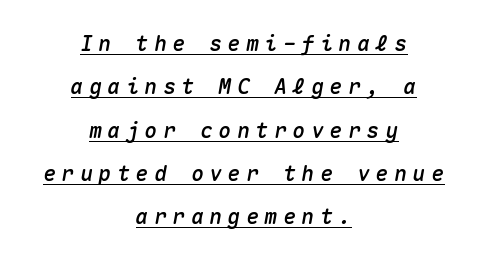
{"italic": "yes", "lean": "right", "slant_degrees": 10, "underline": "yes", "align": "center", "line_spacing": "loose", "line_spacing_ratio": 2.06, "letter_spacing": "wide", "letter_spacing_em": 0.28, "glyph_px": 21}
